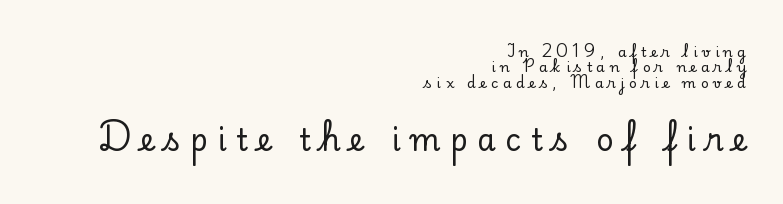
{"serif": "yes", "italic": "no", "width": "normal", "stroke_contrast": "low", "x_height": "small", "monospaced": "no", "underline": "no", "align": "right", "line_spacing": "tight", "line_spacing_ratio": 1.1, "letter_spacing": "wide", "letter_spacing_em": 0.32, "larger_block": "second", "size_ratio": 2.14, "glyph_px": 30}
